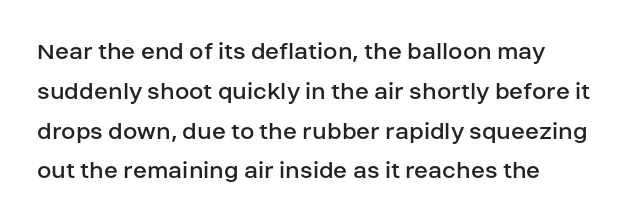
Q: Is the text bold? A: No.
Q: Is the text italic (slanted)? A: No, it is upright.
Q: Is the text underlined? A: No.
Q: How is the paragraph aligned? A: Left-aligned.
Q: Is the spacing between letters normal or unusually wide? A: Normal.
Q: Is the spacing between lines tight, normal or loose? A: Normal.
